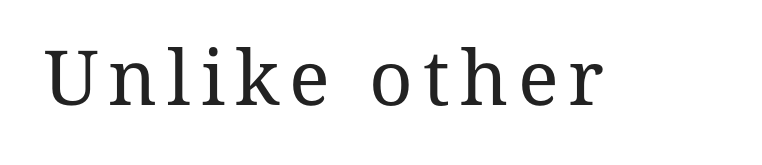
No extra ink here — the face is not bold. A typesetter would call this proportional, since set widths differ per character. Ordinary non-slanted type is in use. Rule under the text: the space is simply empty. Yep, those are serifs on the letters.
